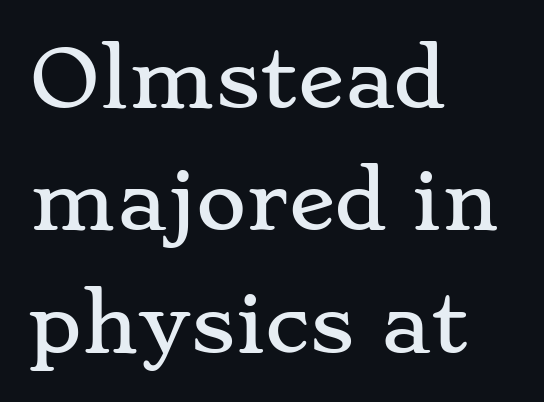
{"serif": "yes", "italic": "no", "width": "wide", "stroke_contrast": "low", "x_height": "small", "monospaced": "no", "underline": "no", "align": "left", "line_spacing": "normal", "line_spacing_ratio": 1.59, "letter_spacing": "normal", "letter_spacing_em": 0.0, "glyph_px": 77}
